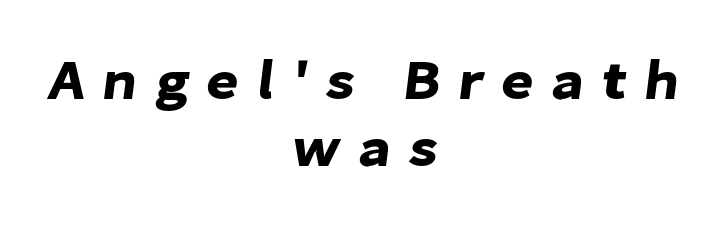
Q: Is the typeface a serif or a sans-serif typeface? A: Sans-serif.
Q: Is the text underlined? A: No.
Q: How is the paragraph aligned? A: Centered.
Q: Is the spacing between letters normal or unusually wide? A: Unusually wide.
Q: Width (condensed, normal, or wide)? A: Normal.
Q: Stroke contrast? A: Low.
Q: x-height? A: Medium.
Q: Monospaced? A: No.
